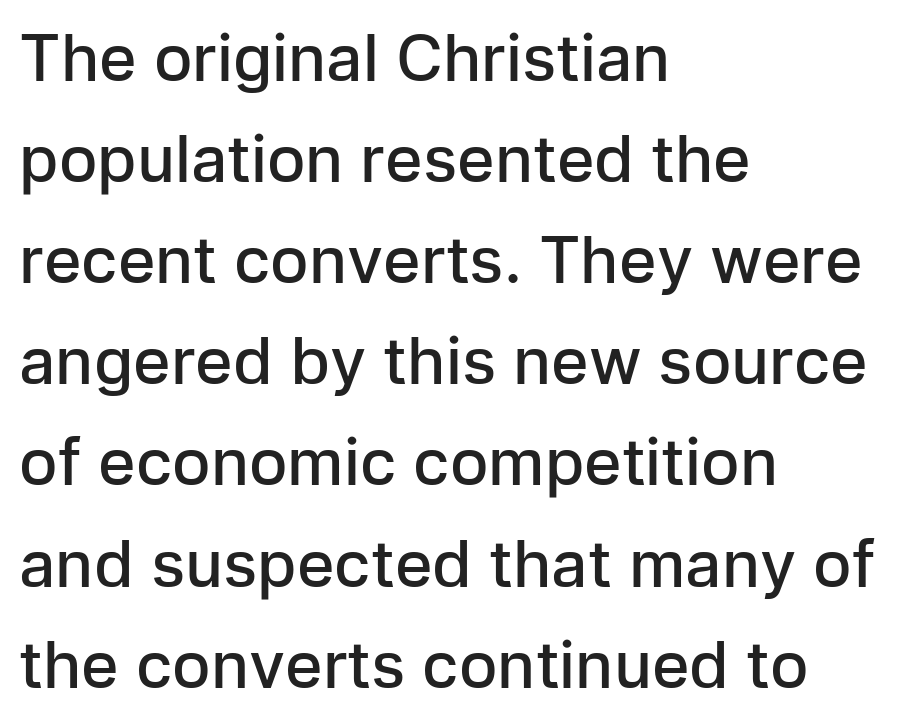
Q: Is the text bold? A: Semi-bold.
Q: Is the text italic (slanted)? A: No, it is upright.
Q: Is the typeface a serif or a sans-serif typeface? A: Sans-serif.
Q: Is the text underlined? A: No.
Q: How is the paragraph aligned? A: Left-aligned.
Q: Is the spacing between letters normal or unusually wide? A: Normal.
Q: Is the spacing between lines tight, normal or loose? A: Normal.
Q: Width (condensed, normal, or wide)? A: Normal.
Q: Stroke contrast? A: Low.
Q: x-height? A: Medium.
Q: Monospaced? A: No.
